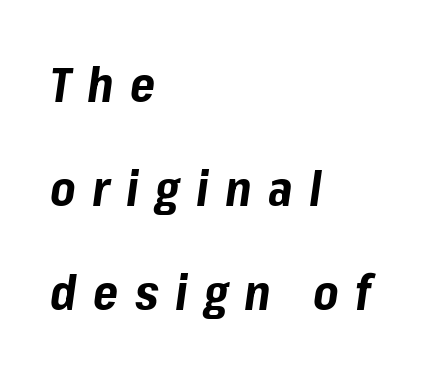
{"italic": "yes", "lean": "right", "slant_degrees": 8, "bold": "yes", "weight": "bold", "width": "normal", "stroke_contrast": "low", "x_height": "medium", "monospaced": "no", "underline": "no", "align": "left", "line_spacing": "loose", "line_spacing_ratio": 2.17, "letter_spacing": "wide", "letter_spacing_em": 0.34, "glyph_px": 48}
